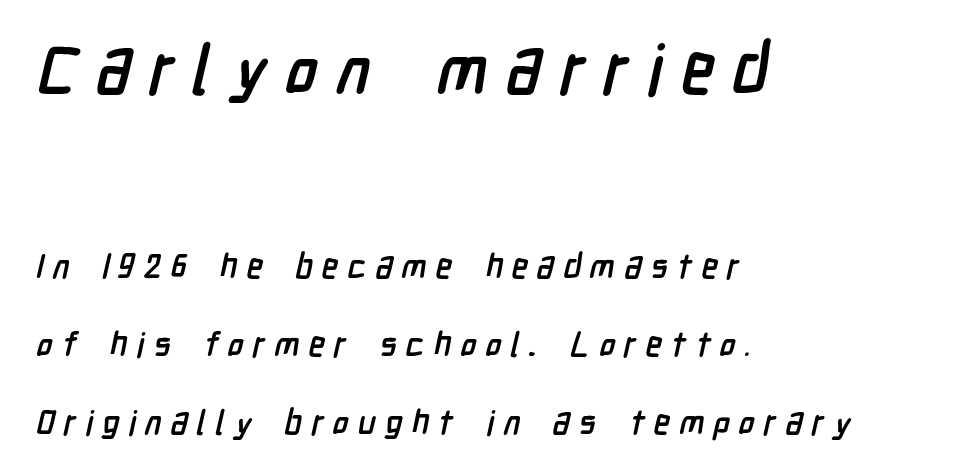
Q: Is the text bold? A: Yes.
Q: Is the typeface a serif or a sans-serif typeface? A: Sans-serif.
Q: Is the text underlined? A: No.
Q: How is the paragraph aligned? A: Left-aligned.
Q: Is the spacing between letters normal or unusually wide? A: Unusually wide.
Q: Is the spacing between lines tight, normal or loose? A: Loose.
Q: Which block of text is set in a larger size, the first (top) or the second (bottom)? A: The first (top) one.
Q: Width (condensed, normal, or wide)? A: Condensed.
Q: Stroke contrast? A: Low.
Q: x-height? A: Medium.
Q: Monospaced? A: No.
